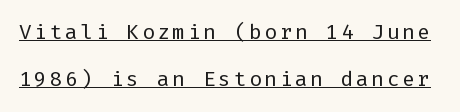
{"italic": "no", "bold": "no", "underline": "yes", "line_spacing": "loose", "line_spacing_ratio": 2.26, "glyph_px": 21}
